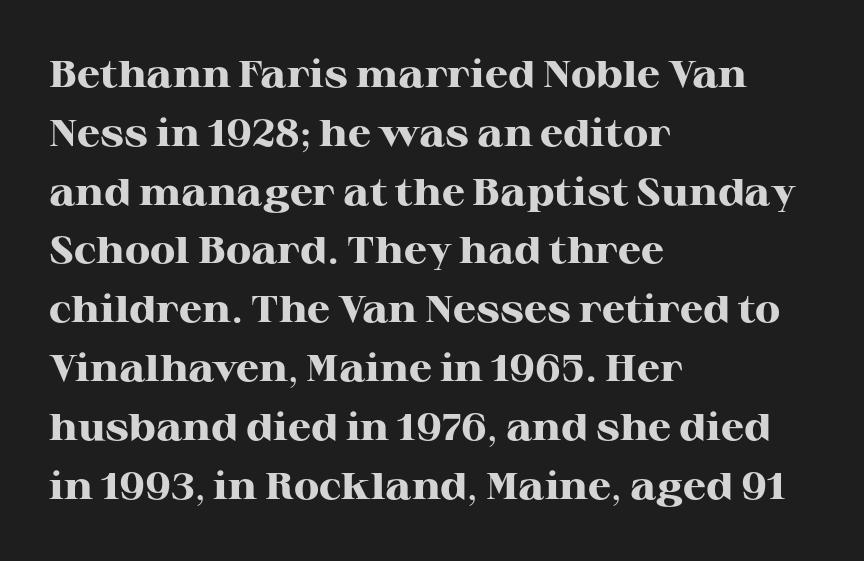
{"serif": "yes", "italic": "no", "bold": "yes", "weight": "heavy", "width": "wide", "stroke_contrast": "high", "x_height": "medium", "monospaced": "no", "underline": "no", "align": "left", "line_spacing": "normal", "line_spacing_ratio": 1.59, "letter_spacing": "normal", "letter_spacing_em": 0.0, "glyph_px": 37}
